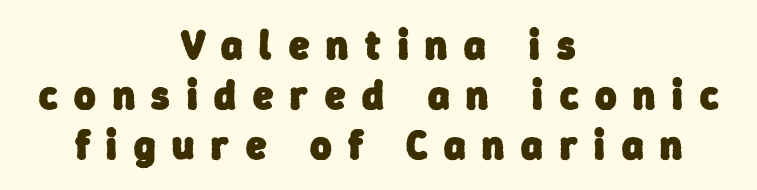
{"serif": "no", "bold": "yes", "weight": "heavy", "width": "normal", "stroke_contrast": "low", "x_height": "medium", "monospaced": "no", "underline": "no", "align": "center", "line_spacing_ratio": 1.22, "letter_spacing": "wide", "letter_spacing_em": 0.41, "glyph_px": 41}
